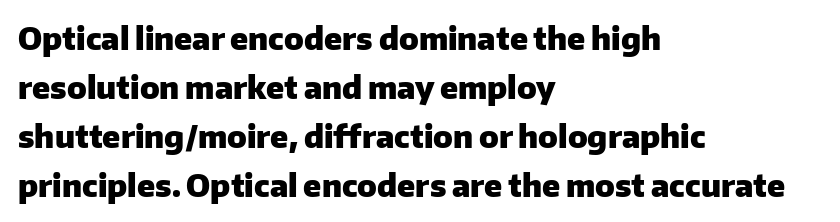
Q: Is the text bold? A: Yes.
Q: Is the text italic (slanted)? A: No, it is upright.
Q: Is the typeface a serif or a sans-serif typeface? A: Sans-serif.
Q: Is the text underlined? A: No.
Q: How is the paragraph aligned? A: Left-aligned.
Q: Is the spacing between letters normal or unusually wide? A: Normal.
Q: Is the spacing between lines tight, normal or loose? A: Normal.
Q: Width (condensed, normal, or wide)? A: Normal.
Q: Stroke contrast? A: Low.
Q: x-height? A: Medium.
Q: Monospaced? A: No.
